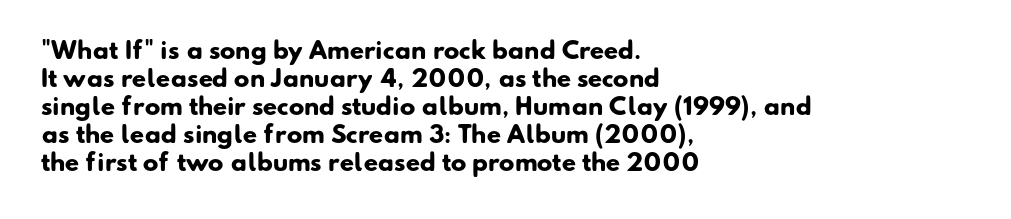
All the whitespace from short lines collects on the right. Only glyphs here, with clear space below each row. Bold? Absolutely — the strokes are thick and heavy. The letterforms sit shoulder to shoulder at normal distance.
